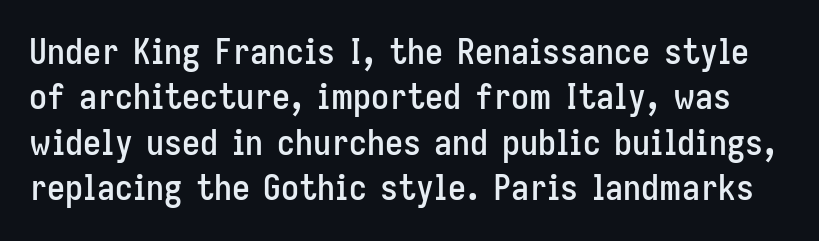
{"serif": "no", "italic": "no", "width": "condensed", "stroke_contrast": "low", "x_height": "medium", "monospaced": "no", "underline": "no", "line_spacing": "normal", "line_spacing_ratio": 1.26, "letter_spacing": "normal", "letter_spacing_em": 0.0, "glyph_px": 36}
